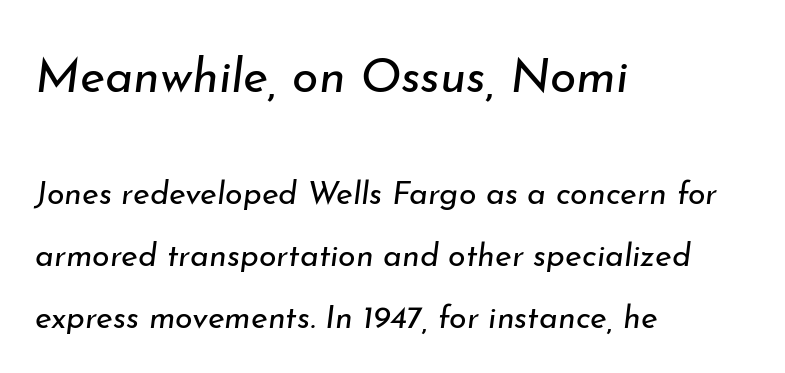
{"italic": "yes", "lean": "right", "slant_degrees": 7, "bold": "no", "weight": "regular", "width": "normal", "stroke_contrast": "low", "x_height": "small", "monospaced": "no", "underline": "no", "align": "left", "line_spacing": "loose", "line_spacing_ratio": 1.93, "letter_spacing": "normal", "letter_spacing_em": 0.0, "larger_block": "first", "size_ratio": 1.5, "glyph_px": 48}
